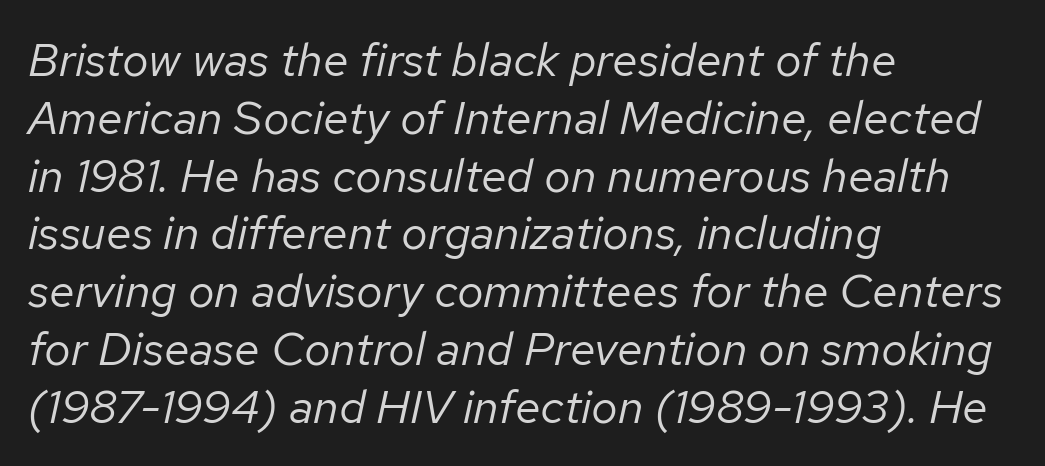
The image shows 47 px regular-weight type, italic (leaning right); set left-aligned, line spacing 1.23x, normal letter spacing, not underlined; low stroke contrast and a medium x-height.
